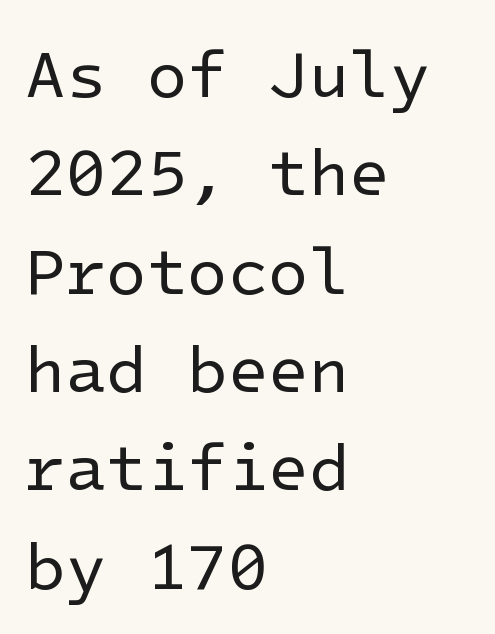
The image shows 66 px regular-weight sans-serif type, upright; set left-aligned, normal line spacing (1.49x), normal letter spacing, not underlined; low stroke contrast and a medium x-height.
